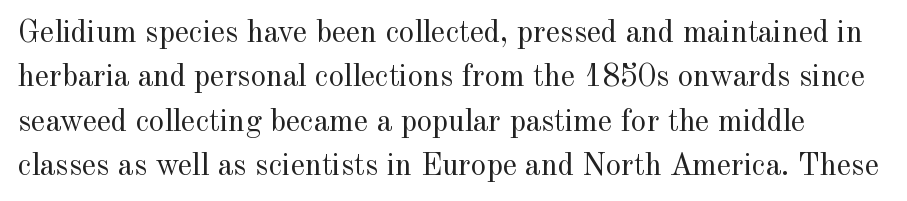
Q: Is the text bold? A: No.
Q: Is the text italic (slanted)? A: No, it is upright.
Q: Is the typeface a serif or a sans-serif typeface? A: Serif.
Q: Is the text underlined? A: No.
Q: Is the spacing between letters normal or unusually wide? A: Normal.
Q: Is the spacing between lines tight, normal or loose? A: Normal.
Q: Width (condensed, normal, or wide)? A: Normal.
Q: x-height? A: Small.
Q: Monospaced? A: No.
